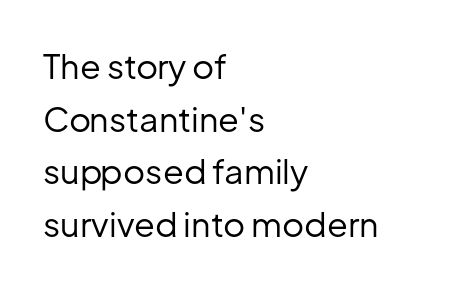
{"serif": "no", "italic": "no", "bold": "no", "weight": "regular", "width": "normal", "stroke_contrast": "low", "x_height": "medium", "monospaced": "no", "underline": "no", "align": "left", "line_spacing": "normal", "line_spacing_ratio": 1.55, "letter_spacing": "normal", "letter_spacing_em": 0.0, "glyph_px": 34}
